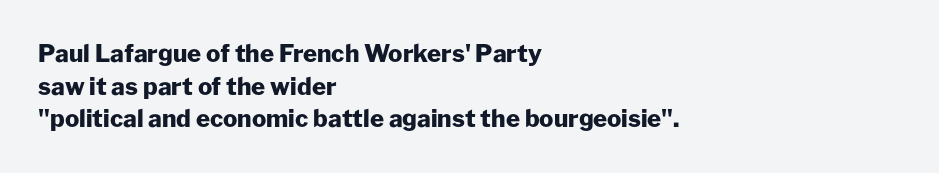
{"italic": "no", "bold": "yes", "underline": "no", "align": "left", "line_spacing": "normal", "line_spacing_ratio": 1.36, "letter_spacing": "normal", "letter_spacing_em": 0.0, "glyph_px": 24}
